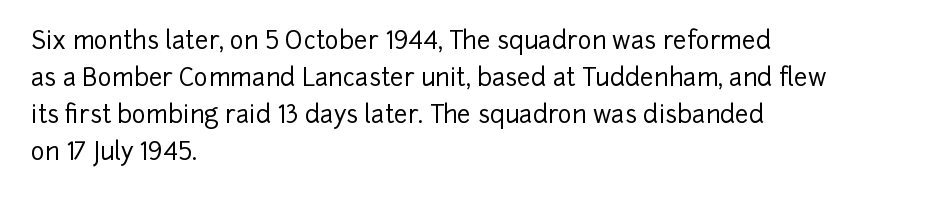
Q: Is the text italic (slanted)? A: No, it is upright.
Q: Is the text underlined? A: No.
Q: How is the paragraph aligned? A: Left-aligned.
Q: Is the spacing between letters normal or unusually wide? A: Normal.
Q: Is the spacing between lines tight, normal or loose? A: Normal.
